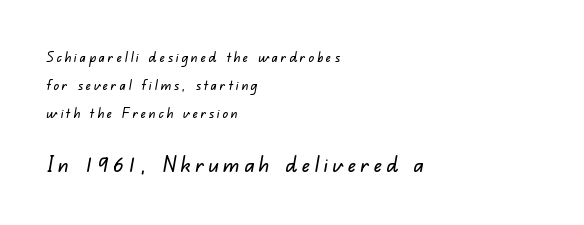
You get the small type first, then a jump to larger type. The gap between lines stays unmarked. Quick note: interline space is abundant. The horizontal fit of the characters is loose and conspicuously gappy.
